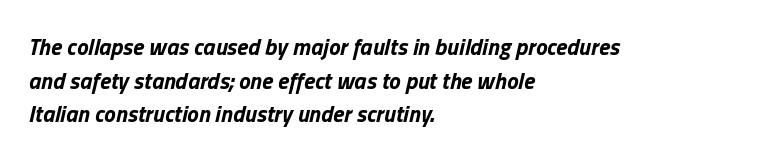
Q: Is the text bold? A: Yes.
Q: Is the text italic (slanted)? A: Yes, it leans right by about 13 degrees.
Q: Is the text underlined? A: No.
Q: How is the paragraph aligned? A: Left-aligned.
Q: Is the spacing between letters normal or unusually wide? A: Normal.
Q: Is the spacing between lines tight, normal or loose? A: Normal.
